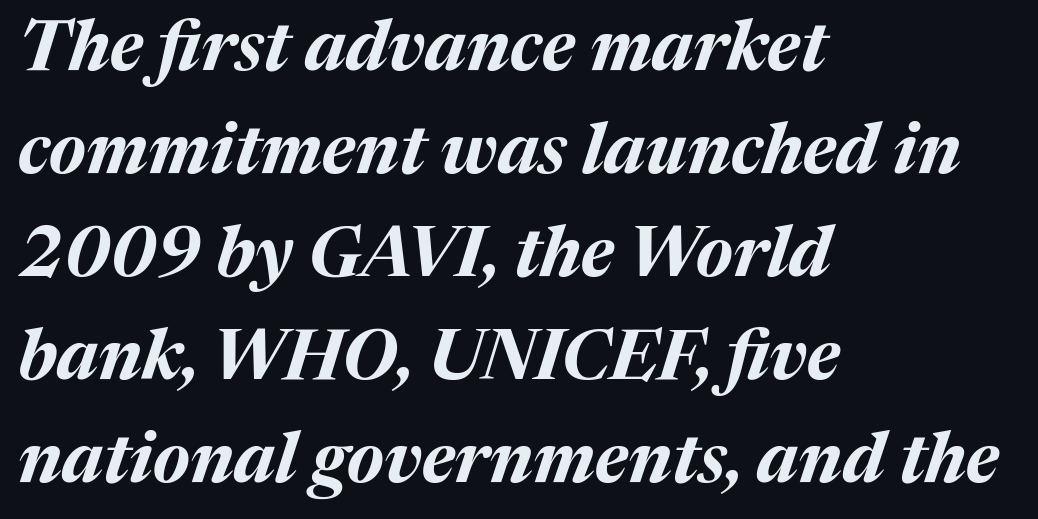
Q: Is the text bold? A: Yes.
Q: Is the text italic (slanted)? A: Yes, it leans right by about 17 degrees.
Q: Is the text underlined? A: No.
Q: How is the paragraph aligned? A: Left-aligned.
Q: Is the spacing between letters normal or unusually wide? A: Normal.
Q: Is the spacing between lines tight, normal or loose? A: Normal.
Q: Width (condensed, normal, or wide)? A: Normal.
Q: Stroke contrast? A: Medium.
Q: x-height? A: Medium.
Q: Monospaced? A: No.
